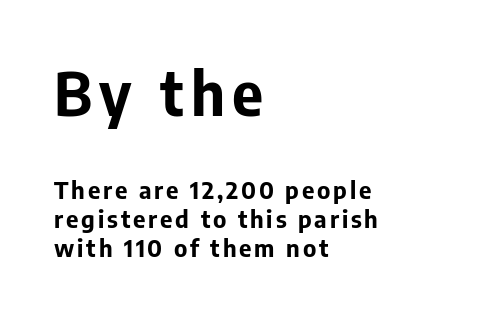
Q: Is the text bold? A: Yes.
Q: Is the text italic (slanted)? A: No, it is upright.
Q: Is the typeface a serif or a sans-serif typeface? A: Sans-serif.
Q: Is the text underlined? A: No.
Q: How is the paragraph aligned? A: Left-aligned.
Q: Which block of text is set in a larger size, the first (top) or the second (bottom)? A: The first (top) one.
Q: Width (condensed, normal, or wide)? A: Normal.
Q: Stroke contrast? A: Low.
Q: x-height? A: Medium.
Q: Monospaced? A: No.
